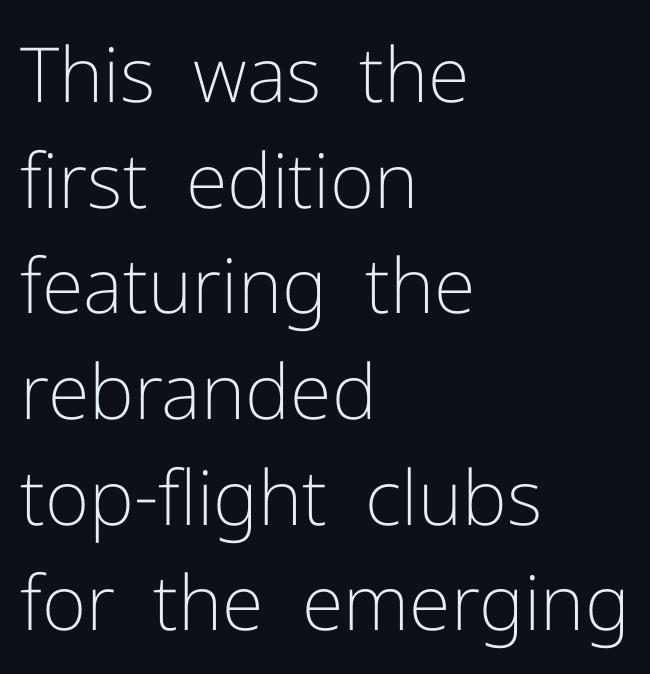
Q: Is the text bold? A: No.
Q: Is the text italic (slanted)? A: No, it is upright.
Q: Is the typeface a serif or a sans-serif typeface? A: Sans-serif.
Q: Is the text underlined? A: No.
Q: How is the paragraph aligned? A: Left-aligned.
Q: Is the spacing between letters normal or unusually wide? A: Normal.
Q: Is the spacing between lines tight, normal or loose? A: Normal.
Q: Width (condensed, normal, or wide)? A: Normal.
Q: Stroke contrast? A: Low.
Q: x-height? A: Medium.
Q: Monospaced? A: No.
